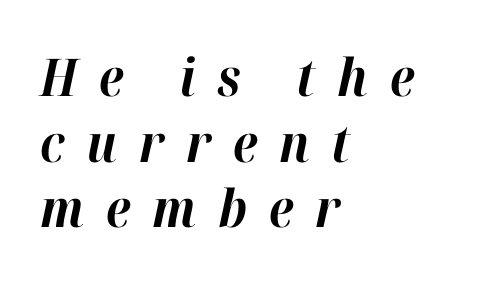
The image shows 52 px bold type, italic (leaning right); set left-aligned, normal line spacing (1.26x), unusually wide letter spacing (+0.42 em), not underlined; high stroke contrast and a medium x-height.
